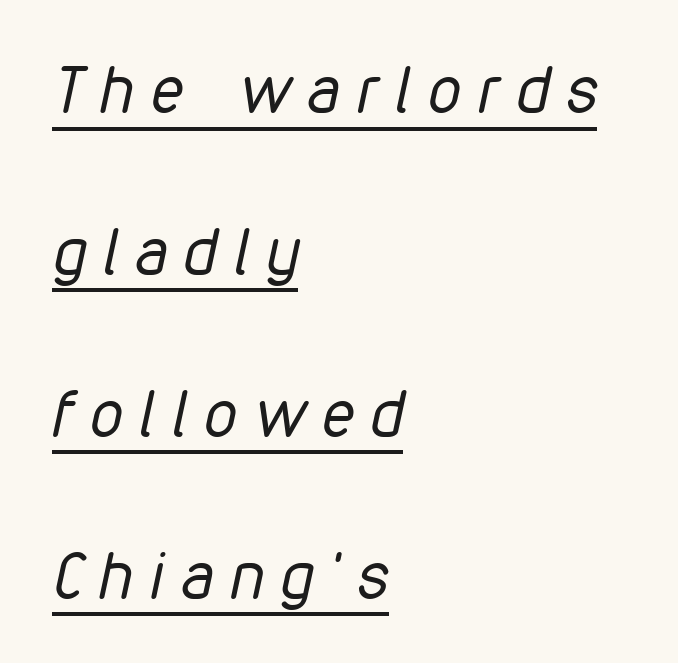
Nothing heavy about these letters — not bold at all. Italic? Definitely — the glyphs are oblique. Note the varied advance widths — an 'i' is clearly narrower than an 'm'. If you drew a ruler down the left edge, every line would touch it.
